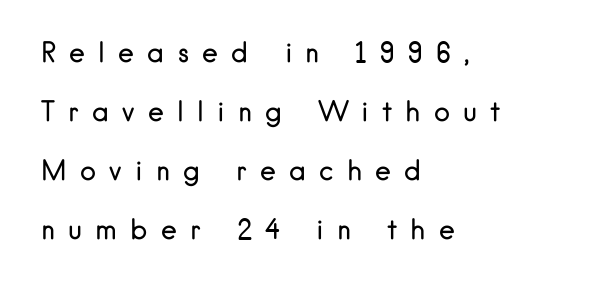
This rendering features lettering with no underline. What's the leading like? Stretched, with rows far apart. Does extra space separate the letters? Yes, quite a lot of it. Reading down the block, your eye returns to a fixed left position each line. This is roman type, the default non-slanted kind. No heavy texture on the line: the type isn't bold.
